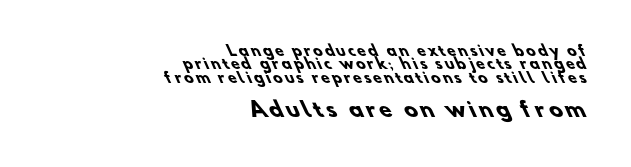
Compared with an ordinary text face, these strokes are far heavier — a full bold. The second block has been scaled up relative to the first. Alignment: flush right. The words here are not underlined. Cramped leading.
